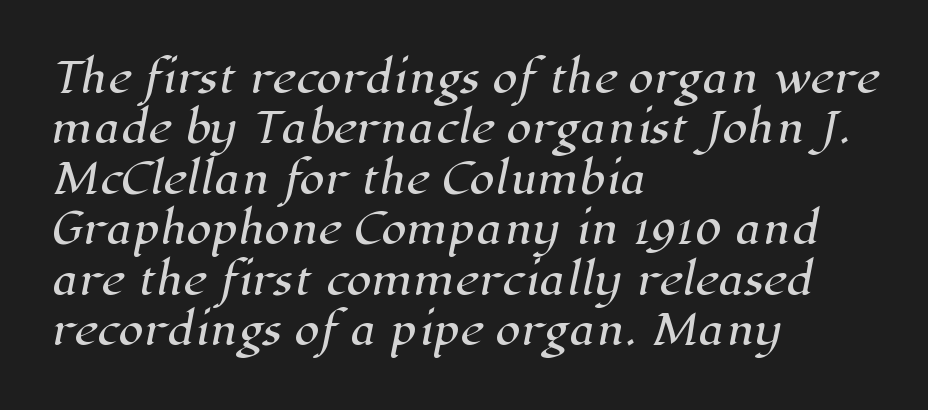
Old-style or modern, the face here clearly has serifs. Characters follow at the spacing the type designer built in. Note the varied advance widths — an 'i' is clearly narrower than an 'm'. Words float on clear page, feet unadorned. Is the block centered? No — it sits flush against the left margin.
